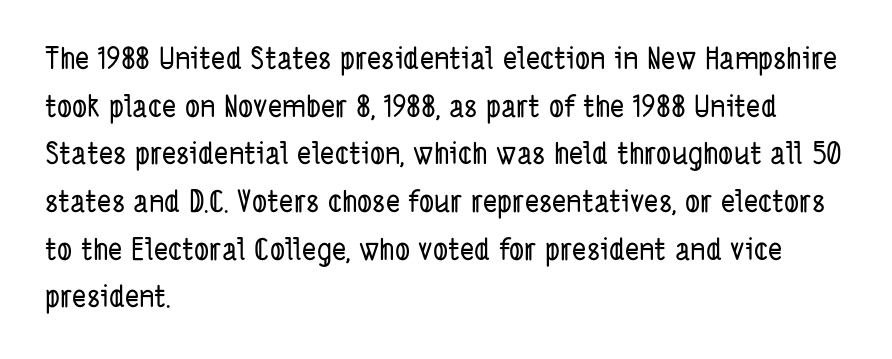
The image shows 30 px condensed sans-serif type; set left-aligned, normal line spacing (1.59x), normal letter spacing, not underlined; low stroke contrast and a medium x-height.
